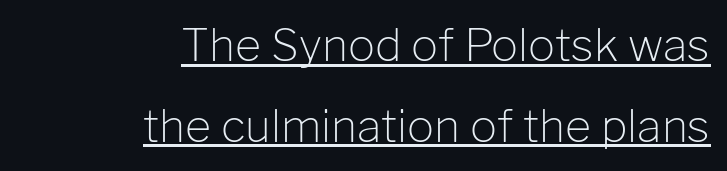
Q: Is the text bold? A: No.
Q: Is the text italic (slanted)? A: No, it is upright.
Q: Is the typeface a serif or a sans-serif typeface? A: Sans-serif.
Q: Is the text underlined? A: Yes.
Q: How is the paragraph aligned? A: Right-aligned.
Q: Is the spacing between letters normal or unusually wide? A: Normal.
Q: Width (condensed, normal, or wide)? A: Normal.
Q: Stroke contrast? A: Low.
Q: x-height? A: Medium.
Q: Monospaced? A: No.
